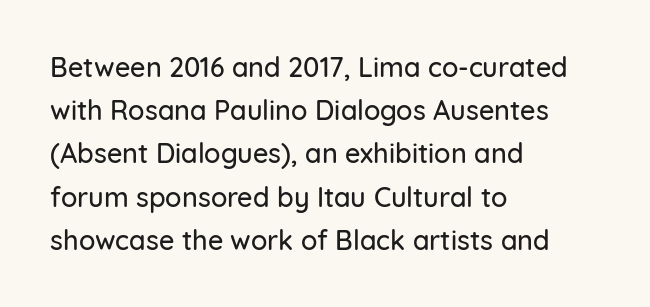
{"italic": "no", "underline": "no", "align": "left", "line_spacing": "normal", "line_spacing_ratio": 1.6, "letter_spacing": "normal", "letter_spacing_em": 0.0, "glyph_px": 27}
